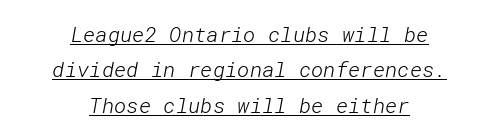
Q: Is the text bold? A: No.
Q: Is the text underlined? A: Yes.
Q: How is the paragraph aligned? A: Centered.
Q: Is the spacing between letters normal or unusually wide? A: Normal.
Q: Is the spacing between lines tight, normal or loose? A: Normal.
